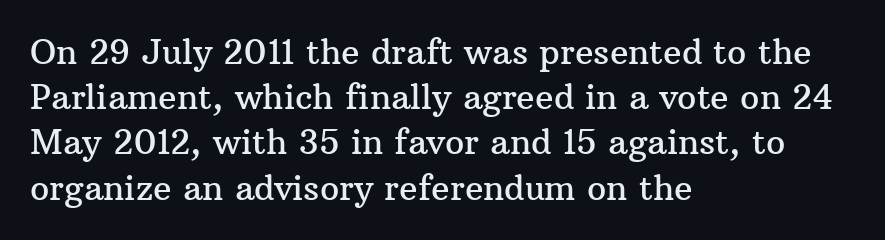
The image shows 34 px serif type, upright; set left-aligned, normal line spacing (1.33x), normal letter spacing, not underlined; medium stroke contrast and a medium x-height.
